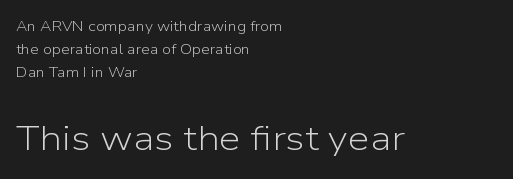
The type sits square on the baseline with zero lean. A typesetter would call this zero additional tracking. The rows are spaced the way most documents space them. Serif or sans? Sans — the stroke terminals are bare.
